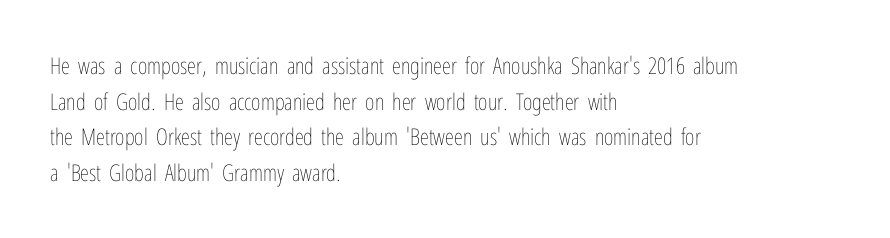
{"italic": "no", "bold": "no", "underline": "no", "align": "left", "line_spacing": "normal", "line_spacing_ratio": 1.55, "letter_spacing": "normal", "letter_spacing_em": 0.0, "glyph_px": 23}
